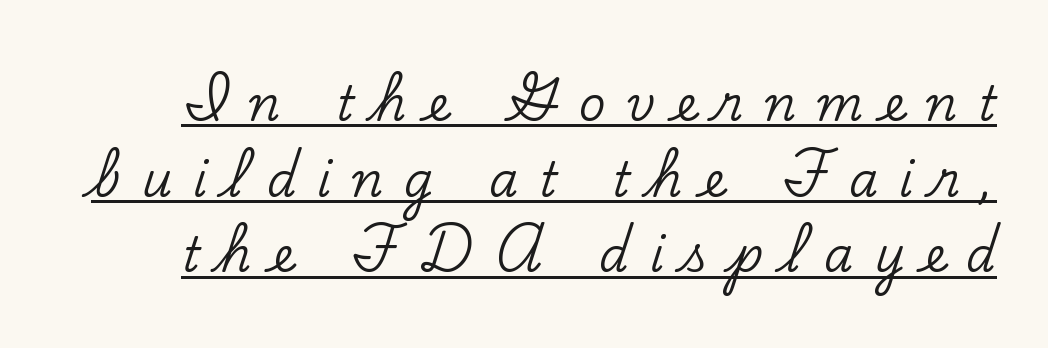
The image shows 47 px serif type; set normal line spacing (1.61x), unusually wide letter spacing (+0.44 em), underlined; low stroke contrast and a small x-height.
